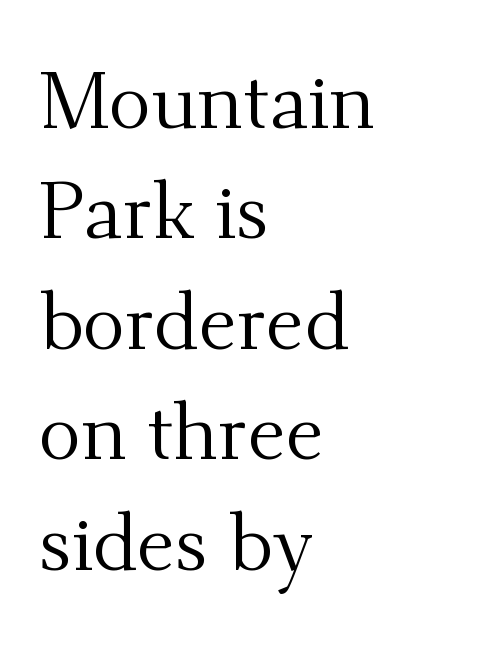
Q: Is the text bold? A: No.
Q: Is the text italic (slanted)? A: No, it is upright.
Q: Is the typeface a serif or a sans-serif typeface? A: Serif.
Q: Is the text underlined? A: No.
Q: How is the paragraph aligned? A: Left-aligned.
Q: Is the spacing between letters normal or unusually wide? A: Normal.
Q: Is the spacing between lines tight, normal or loose? A: Normal.
Q: Width (condensed, normal, or wide)? A: Normal.
Q: Stroke contrast? A: Medium.
Q: x-height? A: Small.
Q: Monospaced? A: No.
